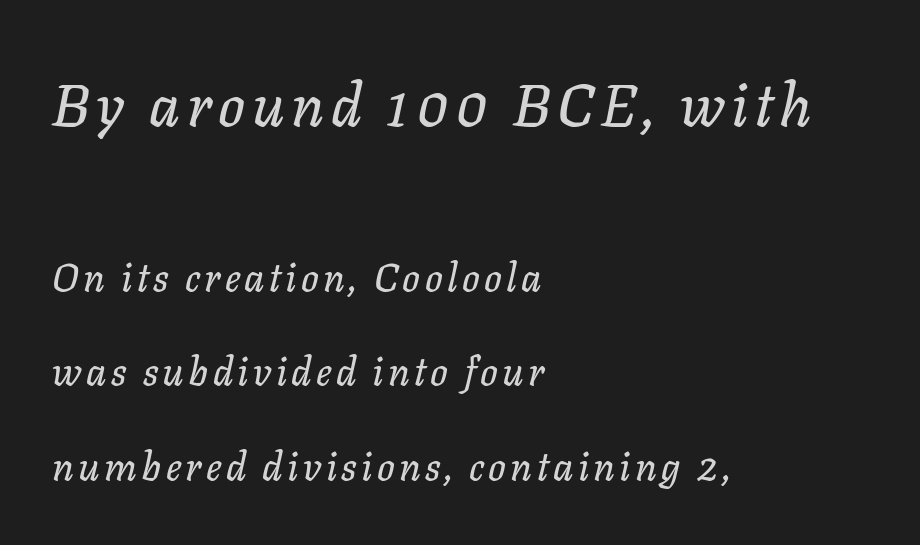
The image shows 59 px text type, italic (leaning right); set left-aligned, loose line spacing (2.42x), not underlined; the first (top) block is 1.51x larger; low stroke contrast and a medium x-height.
